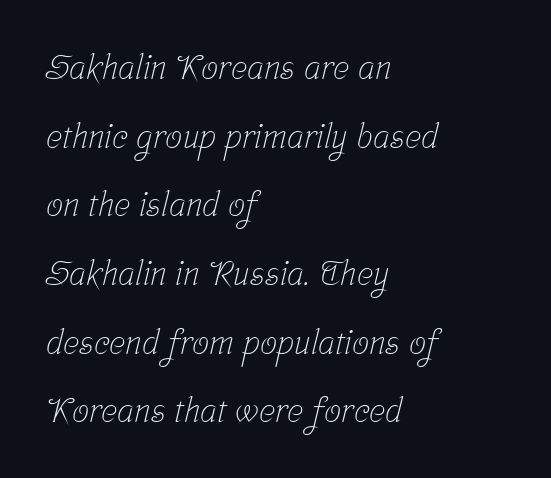
The image shows 34 px light, condensed serif type; set left-aligned, loose line spacing (2.02x), normal letter spacing, not underlined; low stroke contrast and a medium x-height.
